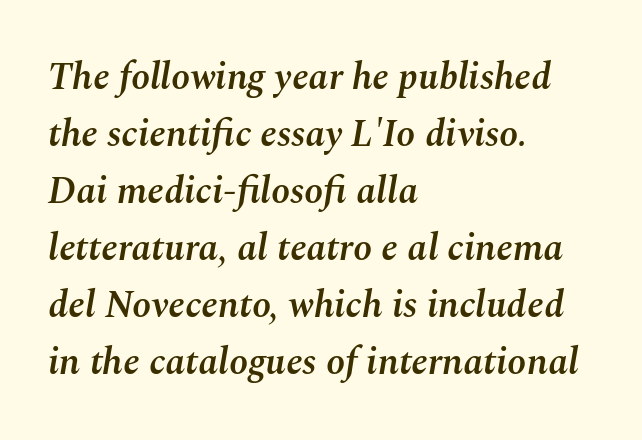
The image shows 38 px semibold type, italic (leaning right); set left-aligned, normal line spacing (1.5x), normal letter spacing, not underlined; medium stroke contrast and a medium x-height.
